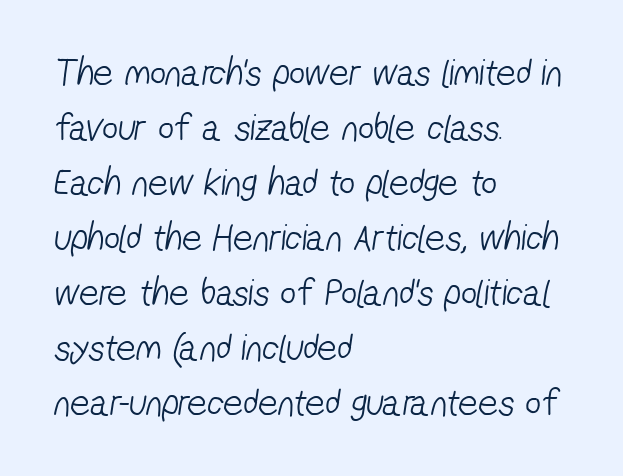
Q: Is the text bold? A: No.
Q: Is the typeface a serif or a sans-serif typeface? A: Sans-serif.
Q: Is the text underlined? A: No.
Q: How is the paragraph aligned? A: Left-aligned.
Q: Is the spacing between letters normal or unusually wide? A: Normal.
Q: Is the spacing between lines tight, normal or loose? A: Normal.
Q: Width (condensed, normal, or wide)? A: Condensed.
Q: Stroke contrast? A: Low.
Q: x-height? A: Medium.
Q: Monospaced? A: No.
